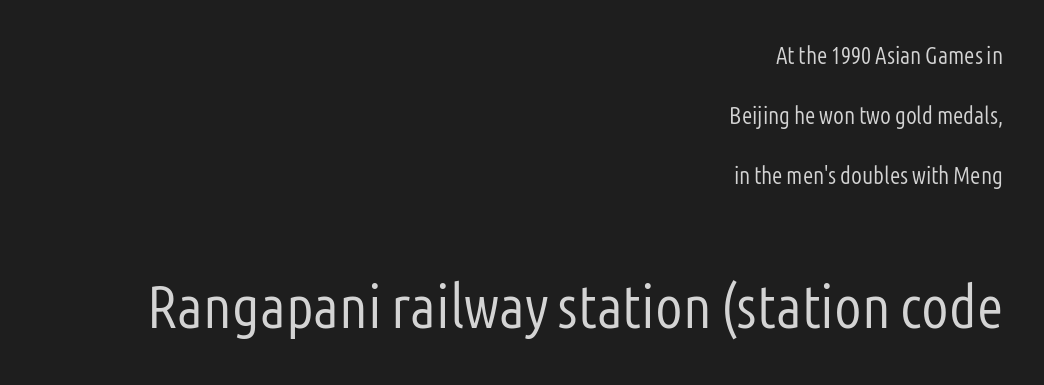
{"serif": "no", "italic": "no", "bold": "no", "weight": "light", "width": "condensed", "stroke_contrast": "low", "x_height": "medium", "monospaced": "no", "underline": "no", "align": "right", "line_spacing": "loose", "line_spacing_ratio": 2.5, "letter_spacing": "normal", "letter_spacing_em": 0.0, "larger_block": "second", "size_ratio": 2.54, "glyph_px": 61}
